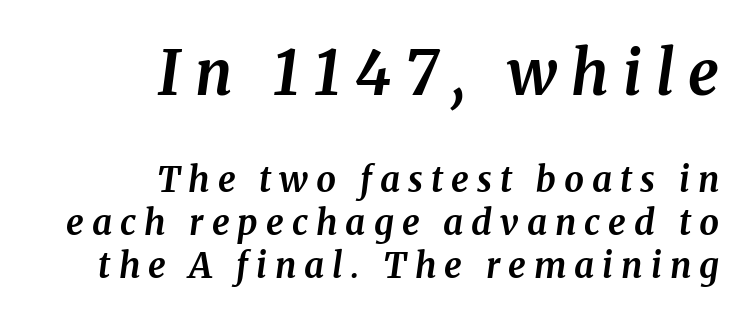
The image shows 61 px bold serif type, italic (leaning right); set right-aligned, line spacing 1.22x, unusually wide letter spacing (+0.23 em), not underlined; the first (top) block is 1.74x larger; medium stroke contrast and a medium x-height.
